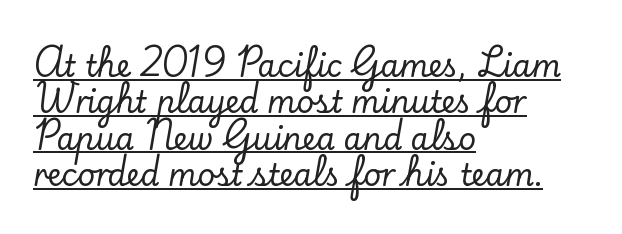
The image shows 30 px serif type; set left-aligned, line spacing 1.21x, normal letter spacing, underlined; low stroke contrast and a small x-height.
